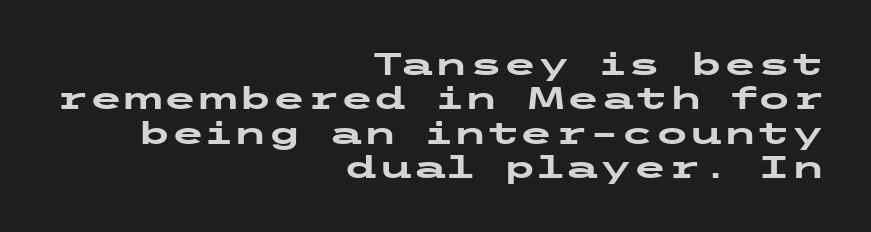
Q: Is the text bold? A: Yes.
Q: Is the text italic (slanted)? A: No, it is upright.
Q: Is the typeface a serif or a sans-serif typeface? A: Sans-serif.
Q: Is the text underlined? A: No.
Q: How is the paragraph aligned? A: Right-aligned.
Q: Is the spacing between letters normal or unusually wide? A: Normal.
Q: Is the spacing between lines tight, normal or loose? A: Tight.
Q: Width (condensed, normal, or wide)? A: Wide.
Q: Stroke contrast? A: Low.
Q: x-height? A: Medium.
